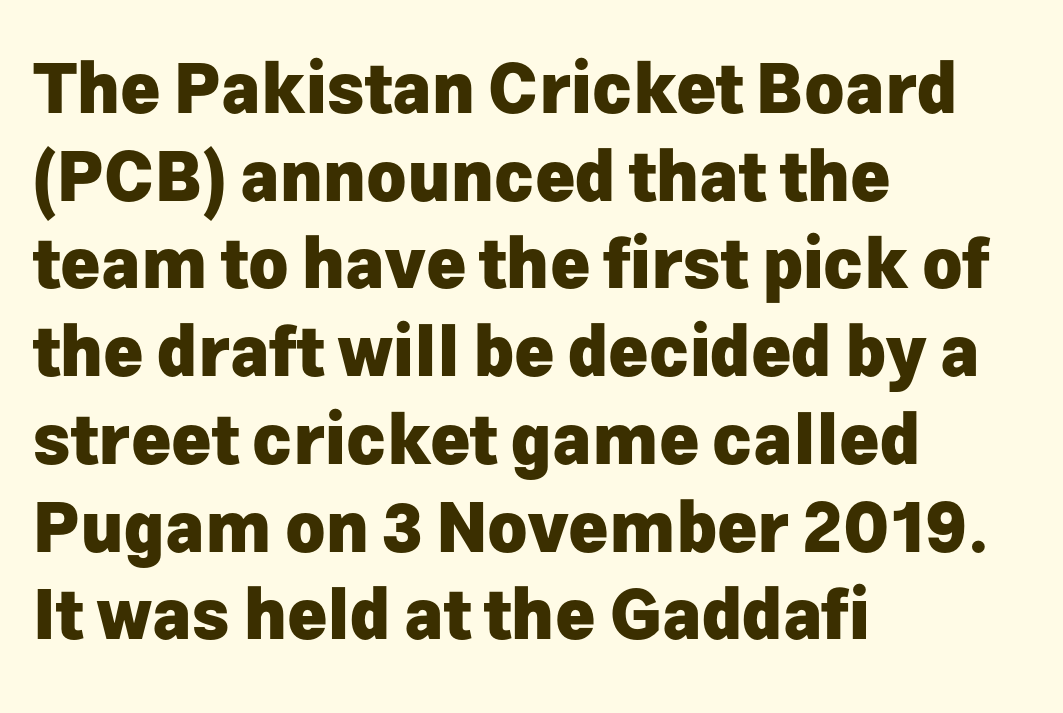
Q: Is the text bold? A: Yes.
Q: Is the text italic (slanted)? A: No, it is upright.
Q: Is the typeface a serif or a sans-serif typeface? A: Sans-serif.
Q: Is the text underlined? A: No.
Q: How is the paragraph aligned? A: Left-aligned.
Q: Is the spacing between letters normal or unusually wide? A: Normal.
Q: Is the spacing between lines tight, normal or loose? A: Normal.
Q: Width (condensed, normal, or wide)? A: Normal.
Q: Stroke contrast? A: Low.
Q: x-height? A: Medium.
Q: Monospaced? A: No.
